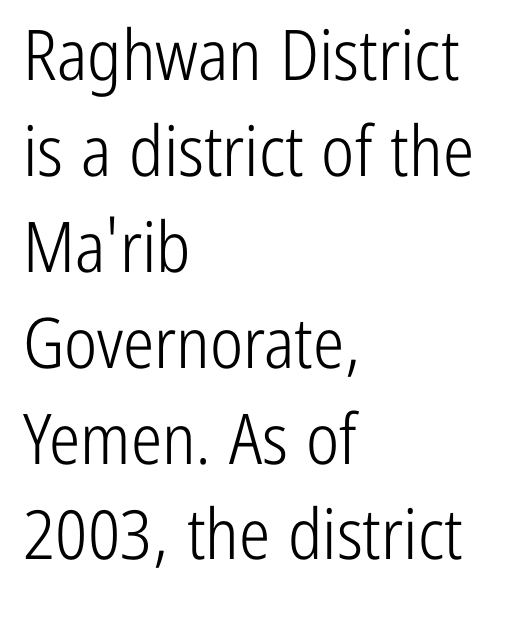
The image shows 70 px light, condensed sans-serif type, upright; set left-aligned, normal line spacing (1.37x), normal letter spacing, not underlined; low stroke contrast and a medium x-height.
